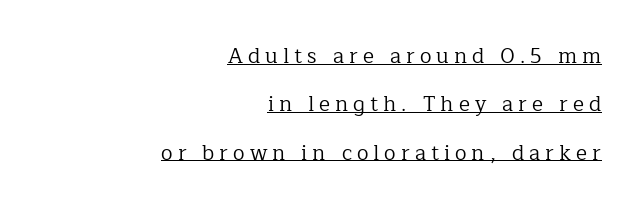
Q: Is the text bold? A: No.
Q: Is the text italic (slanted)? A: No, it is upright.
Q: Is the text underlined? A: Yes.
Q: How is the paragraph aligned? A: Right-aligned.
Q: Is the spacing between letters normal or unusually wide? A: Unusually wide.
Q: Is the spacing between lines tight, normal or loose? A: Loose.
